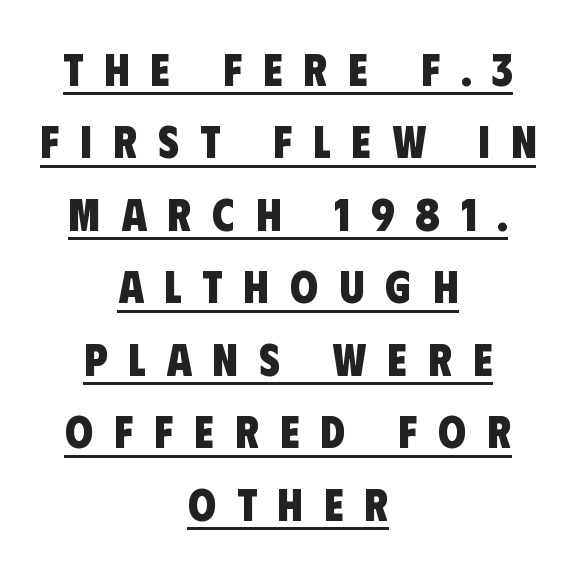
The lines sit at an ordinary, default distance from one another. The rendering uses natural spacing where letterforms have individual widths. The specimen includes a rule beneath the text block's lines. You can tell from the bare stems that sans-serif type was used. Leftover space on each line is divided equally before and after the words.
